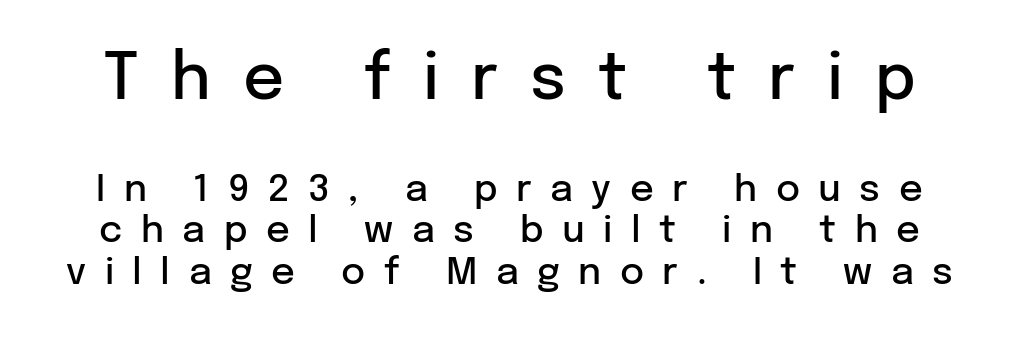
{"serif": "no", "italic": "no", "bold": "semi", "weight": "semibold", "width": "normal", "stroke_contrast": "low", "x_height": "medium", "monospaced": "no", "underline": "no", "line_spacing": "tight", "line_spacing_ratio": 1.12, "letter_spacing": "wide", "letter_spacing_em": 0.5, "larger_block": "first", "size_ratio": 1.73, "glyph_px": 64}
